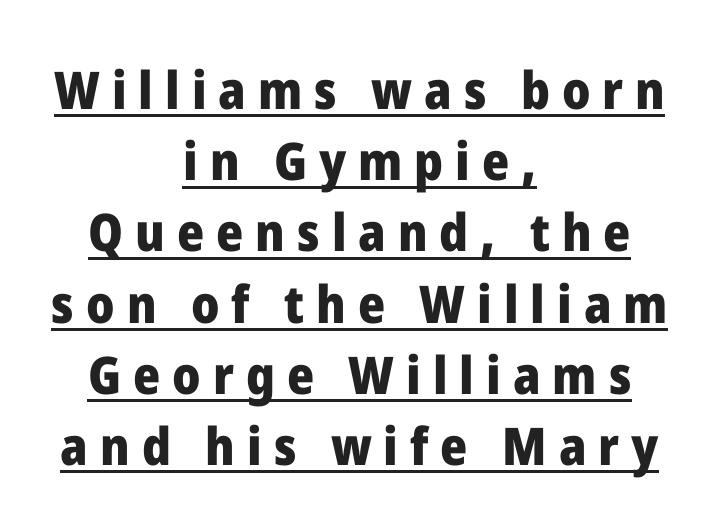
Spacing verdict: proportional, widths tailored to each character. This is roman type, the default non-slanted kind. A full-strength bold gives these letters their thick strokes. The rag falls on both sides of this text block equally. Font category for this specimen: sans-serif.
